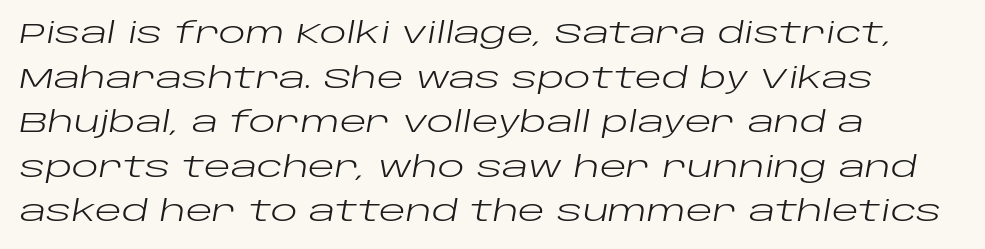
Q: Is the text bold? A: No.
Q: Is the text italic (slanted)? A: Yes, it leans right by about 10 degrees.
Q: Is the text underlined? A: No.
Q: How is the paragraph aligned? A: Left-aligned.
Q: Is the spacing between letters normal or unusually wide? A: Normal.
Q: Is the spacing between lines tight, normal or loose? A: Normal.
Q: Width (condensed, normal, or wide)? A: Wide.
Q: Stroke contrast? A: Low.
Q: x-height? A: Large.
Q: Monospaced? A: No.
